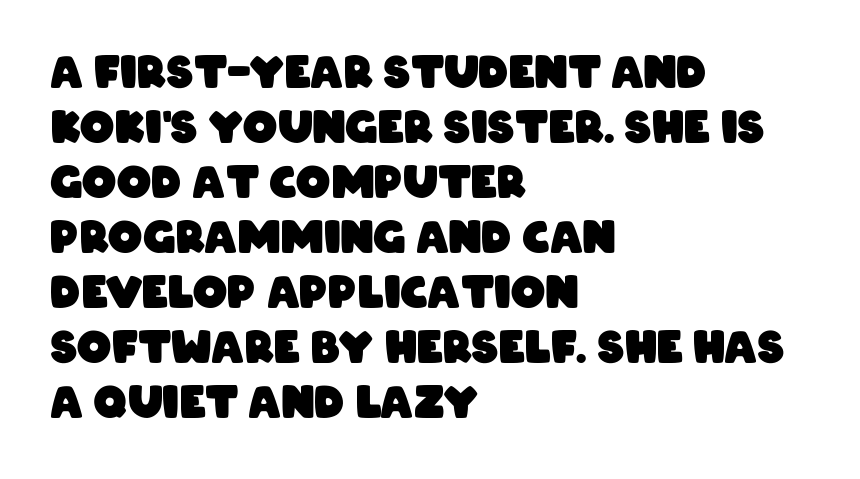
Every letter is thick-stroked: bold, no question. Is the letter spacing exaggerated? No — it looks like the ordinary default. The foot of each line stays bare and open. A sans-serif font was chosen for this passage. Regarding leading, the lines here are spaced in the standard way. Alignment: flush left.
